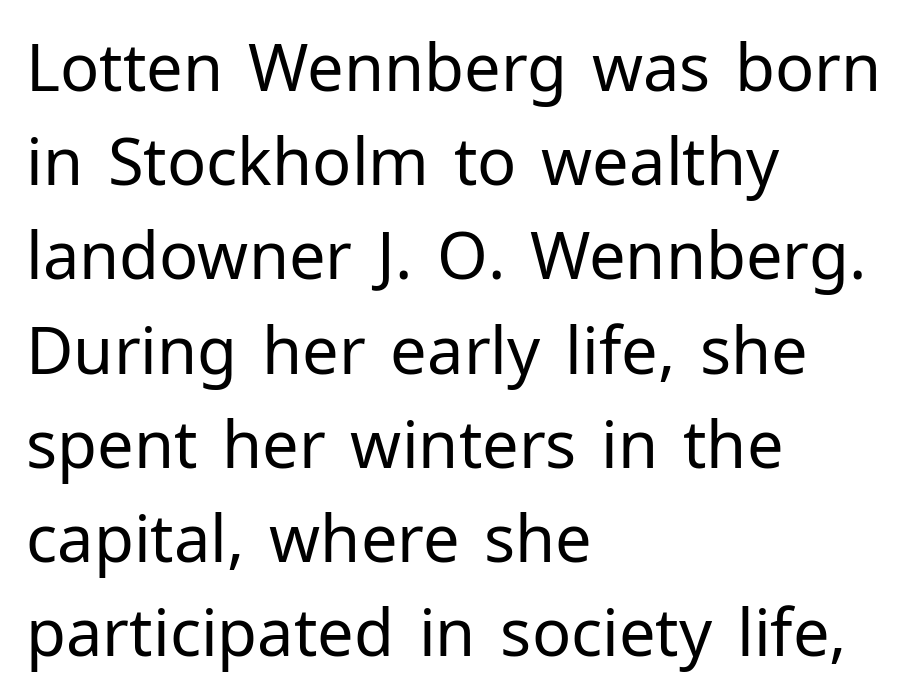
{"serif": "no", "italic": "no", "bold": "no", "weight": "regular", "width": "normal", "stroke_contrast": "low", "x_height": "medium", "monospaced": "no", "underline": "no", "align": "left", "line_spacing": "normal", "line_spacing_ratio": 1.45, "letter_spacing": "normal", "letter_spacing_em": 0.0, "glyph_px": 65}
